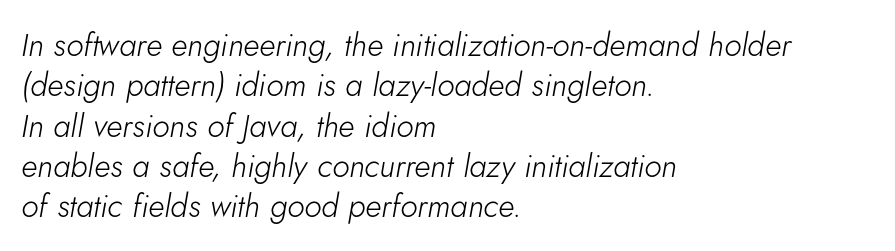
Letters rest on an invisible, unmarked baseline. The horizontal fit of the characters is conventional and even. Typeset ragged right — the left edge is the straight one. Whoever set this chose a conventional vertical rhythm. This reads as an unemphasized weight, regular at the heaviest. Style check: oblique.
